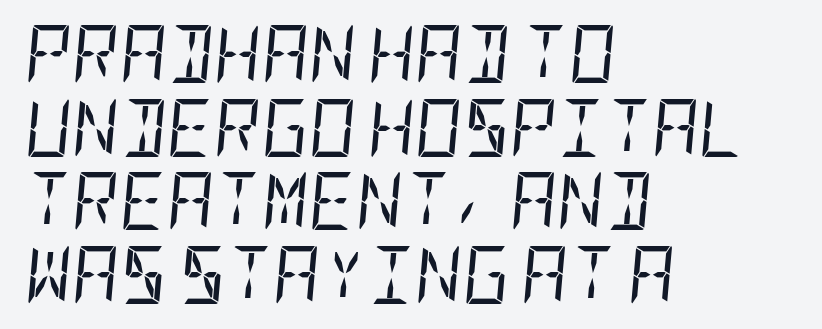
Letters rest on an invisible, unmarked baseline. Vertical stems look standard width or narrower in stroke. Does the leading feel generous? No, just average. Compared with typical body copy, the letter spacing here is the same. The rendering anchors every line to the left-hand side. Does the lettering tilt? It does — this is italic.
